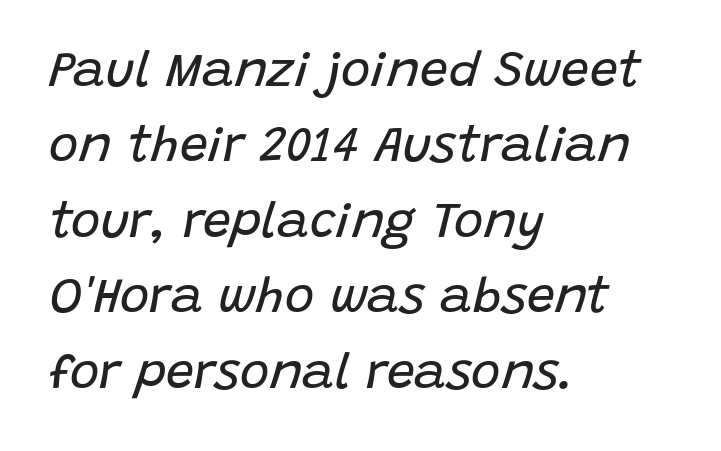
{"italic": "yes", "lean": "right", "slant_degrees": 15, "bold": "no", "weight": "regular", "width": "normal", "stroke_contrast": "low", "x_height": "large", "monospaced": "no", "underline": "no", "align": "left", "line_spacing": "normal", "line_spacing_ratio": 1.51, "letter_spacing": "normal", "letter_spacing_em": 0.0, "glyph_px": 50}
